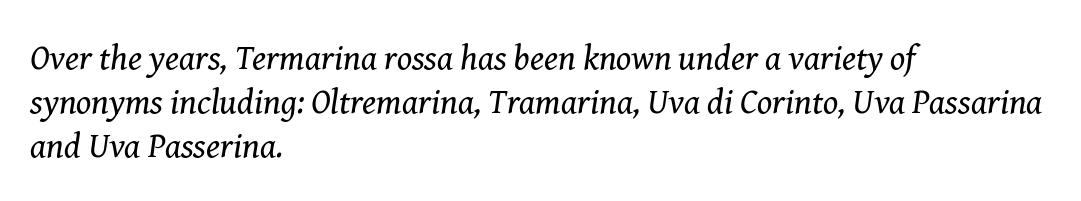
{"serif": "yes", "italic": "yes", "lean": "right", "slant_degrees": 8, "bold": "no", "weight": "regular", "width": "normal", "stroke_contrast": "medium", "x_height": "medium", "monospaced": "no", "underline": "no", "align": "left", "line_spacing": "normal", "line_spacing_ratio": 1.26, "letter_spacing": "normal", "letter_spacing_em": 0.0, "glyph_px": 35}
